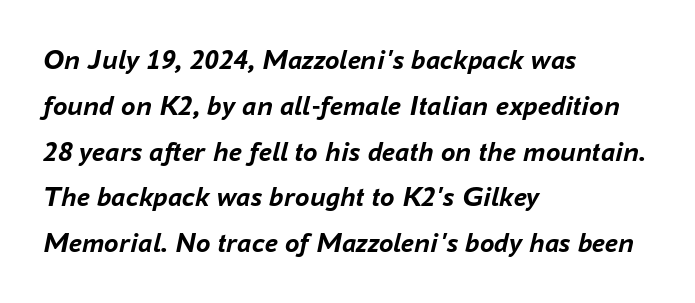
Q: Is the text bold? A: Yes.
Q: Is the text italic (slanted)? A: Yes, it leans right by about 16 degrees.
Q: Is the text underlined? A: No.
Q: How is the paragraph aligned? A: Left-aligned.
Q: Is the spacing between letters normal or unusually wide? A: Normal.
Q: Is the spacing between lines tight, normal or loose? A: Normal.
Q: Width (condensed, normal, or wide)? A: Normal.
Q: Stroke contrast? A: Low.
Q: x-height? A: Medium.
Q: Monospaced? A: No.
